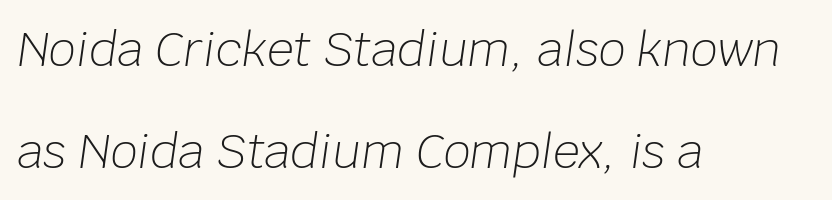
This sample uses plain, unmodified letter spacing. Typeset ragged right — the left edge is the straight one. Varying glyph widths throughout — classic text-font behaviour. Descender tails drop into unmarked territory. Is there much room between lines? Yes — plenty of vertical air separates them. Italic: yes, the glyphs are oblique.
